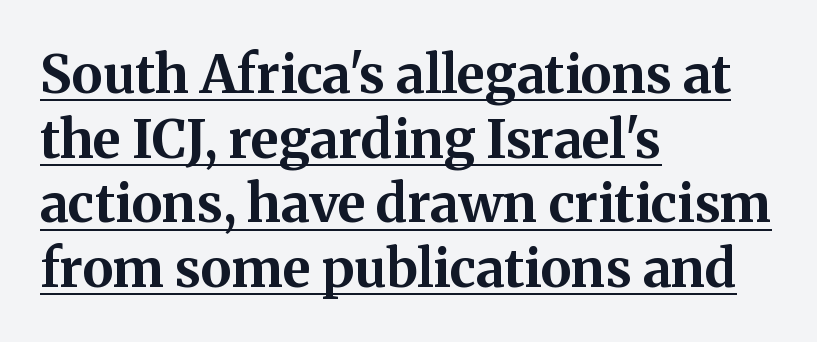
Heavy, bold letterforms. Note the varied advance widths — an 'i' is clearly narrower than an 'm'. Nothing unusual about the tracking: characters are spaced as the font intends. The rendering anchors every line to the left-hand side. Decoration check: the copy is underlined.
